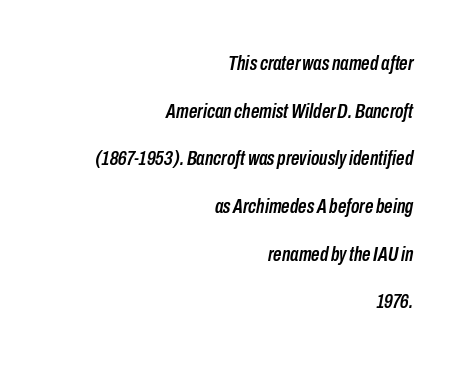
The lines are spread far apart with generous leading. Tracking here is standard; glyphs follow each other at the usual distance. The rendering anchors every line to the right-hand side. Unmarked baselines from the first word to the last. The lettering tilts uniformly, giving the passage an italic look.
